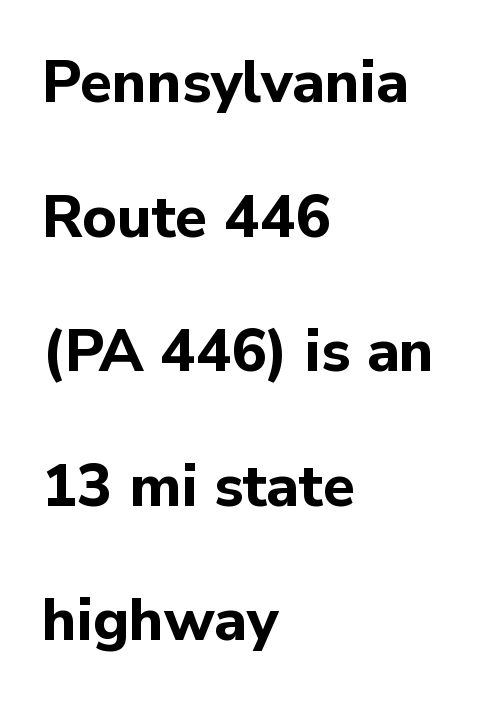
The image shows 59 px bold sans-serif type, upright; set left-aligned, loose line spacing (2.28x), normal letter spacing, not underlined; low stroke contrast and a medium x-height.
